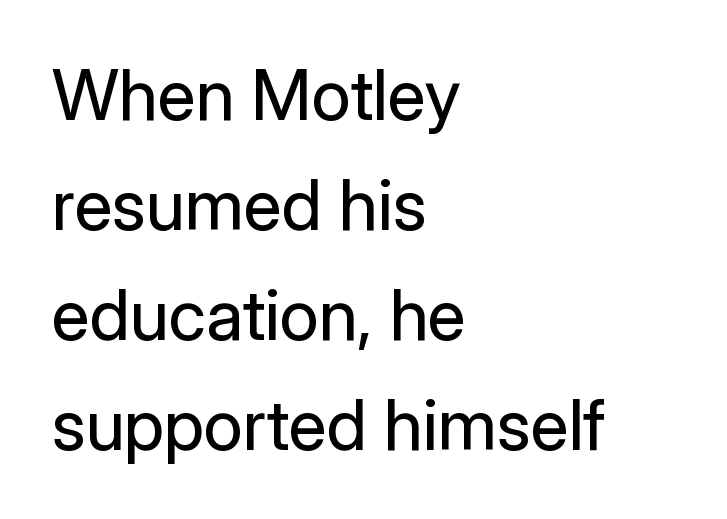
{"serif": "no", "italic": "no", "bold": "no", "weight": "regular", "width": "normal", "stroke_contrast": "low", "x_height": "medium", "monospaced": "no", "underline": "no", "align": "left", "line_spacing": "normal", "line_spacing_ratio": 1.57, "letter_spacing": "normal", "letter_spacing_em": 0.0, "glyph_px": 70}
